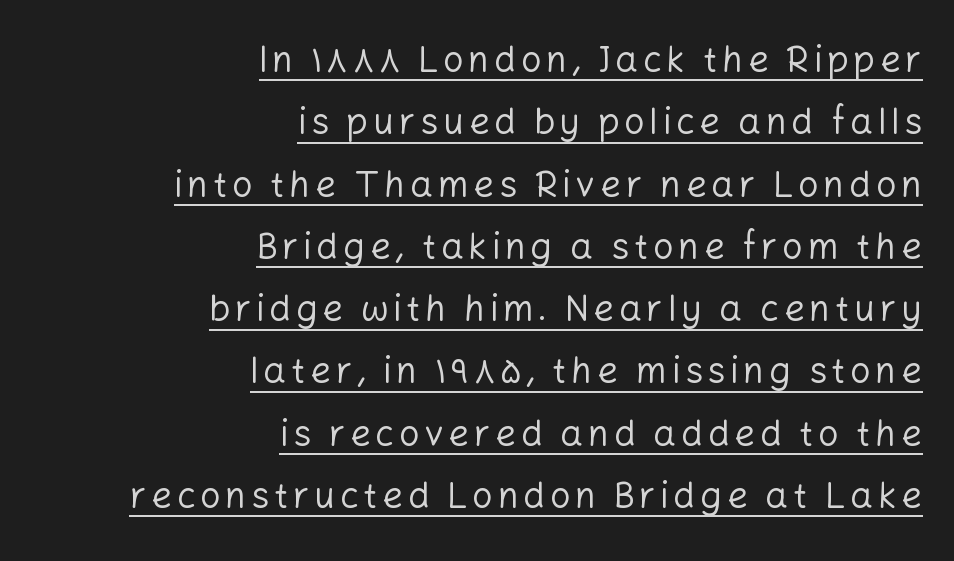
The specimen reads as upright at a glance. In terms of letterform style, serifs are entirely absent. Students, observe the line beneath the letters — that is underlining. These lines are rendered in a variable-pitch font.
